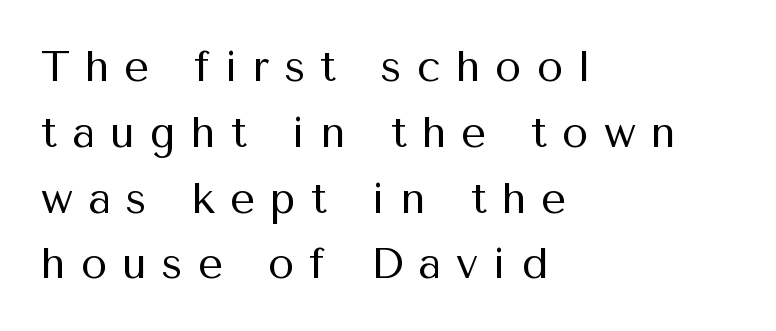
{"serif": "no", "italic": "no", "bold": "no", "weight": "regular", "width": "normal", "stroke_contrast": "medium", "x_height": "medium", "monospaced": "no", "underline": "no", "align": "left", "line_spacing": "normal", "line_spacing_ratio": 1.53, "letter_spacing": "wide", "letter_spacing_em": 0.35, "glyph_px": 43}
